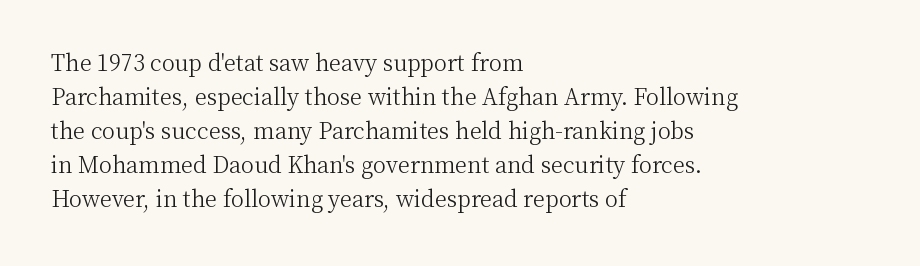
{"italic": "no", "bold": "no", "underline": "no", "align": "left", "line_spacing": "normal", "line_spacing_ratio": 1.55, "letter_spacing": "normal", "letter_spacing_em": 0.0, "glyph_px": 22}
